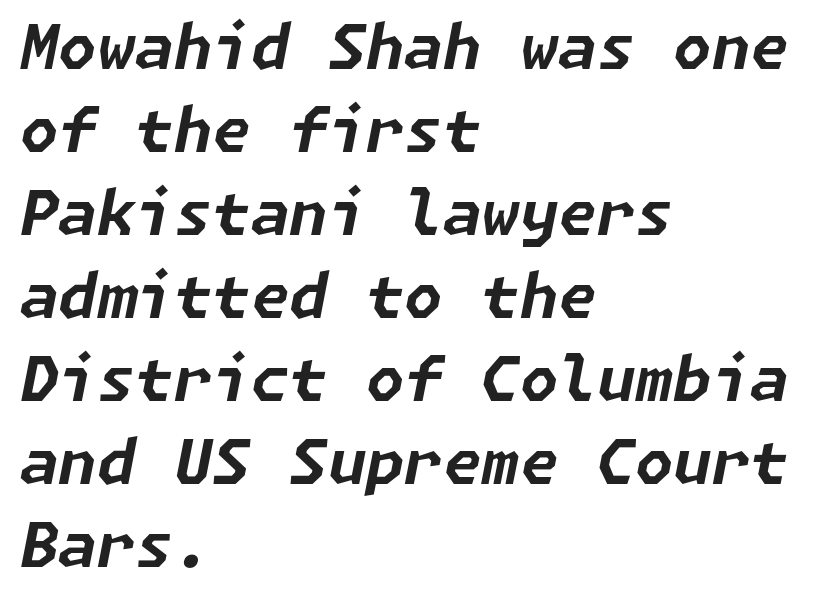
{"italic": "yes", "lean": "right", "slant_degrees": 11, "bold": "yes", "weight": "bold", "width": "normal", "stroke_contrast": "low", "x_height": "medium", "underline": "no", "align": "left", "line_spacing": "normal", "line_spacing_ratio": 1.34, "letter_spacing": "normal", "letter_spacing_em": 0.0, "glyph_px": 62}
